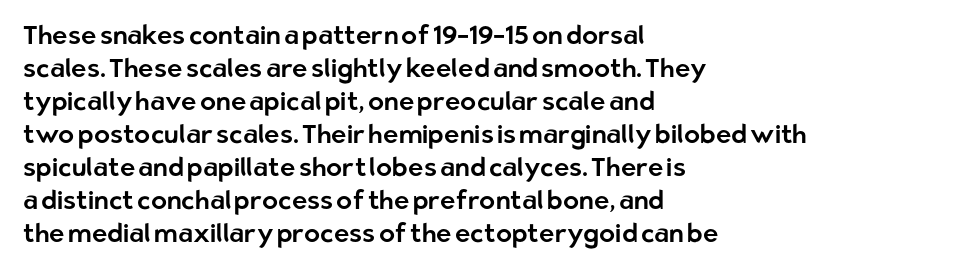
Q: Is the text italic (slanted)? A: No, it is upright.
Q: Is the text underlined? A: No.
Q: How is the paragraph aligned? A: Left-aligned.
Q: Is the spacing between letters normal or unusually wide? A: Normal.
Q: Is the spacing between lines tight, normal or loose? A: Normal.
